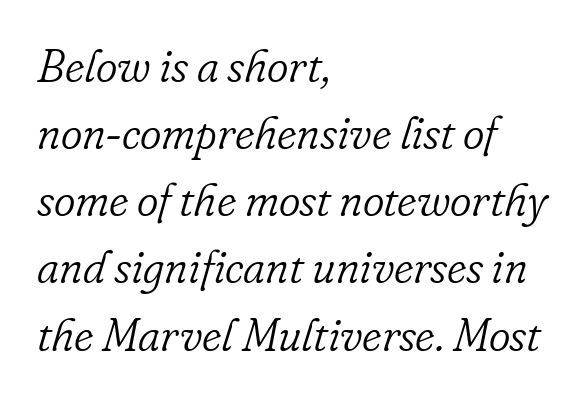
The image shows 46 px light serif type, italic (leaning right); set left-aligned, normal line spacing (1.46x), normal letter spacing, not underlined; low stroke contrast and a small x-height.
